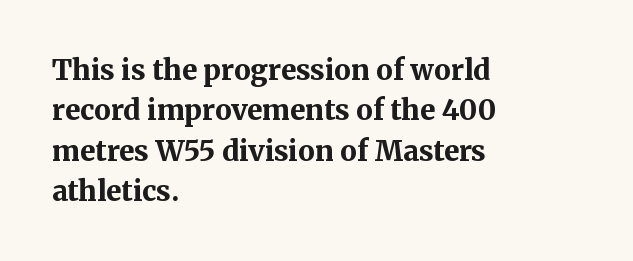
Regarding leading, the lines here are spaced in the standard way. Letters rest on an invisible, unmarked baseline. The glyphs in this specimen are seriffed. You can tell it's not italic because the verticals are truly vertical.
